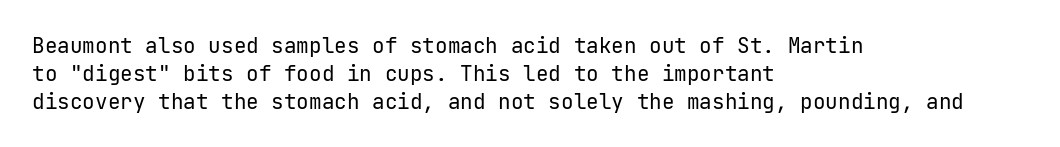
The image shows 21 px text type, upright; set left-aligned, normal line spacing (1.33x), normal letter spacing, not underlined.
